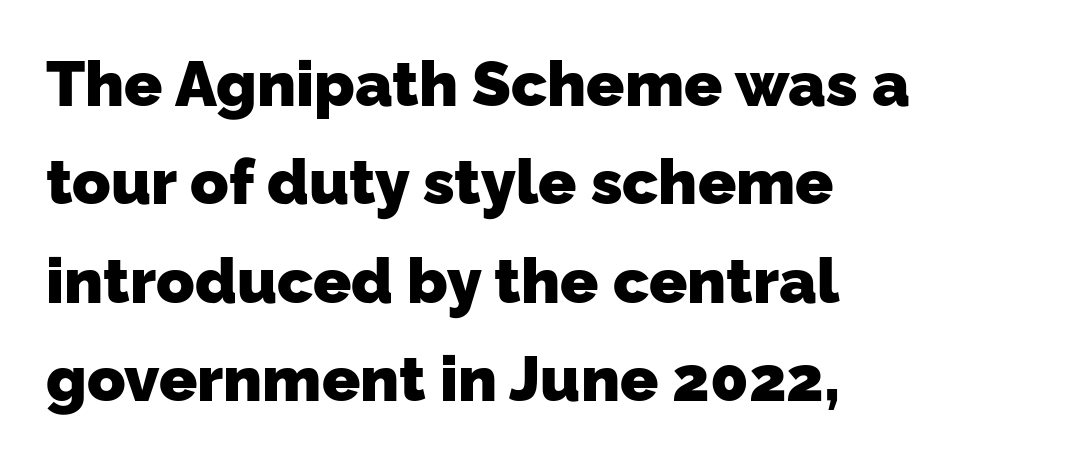
Q: Is the text bold? A: Yes.
Q: Is the typeface a serif or a sans-serif typeface? A: Sans-serif.
Q: Is the text underlined? A: No.
Q: How is the paragraph aligned? A: Left-aligned.
Q: Is the spacing between letters normal or unusually wide? A: Normal.
Q: Is the spacing between lines tight, normal or loose? A: Normal.
Q: Width (condensed, normal, or wide)? A: Normal.
Q: Stroke contrast? A: Low.
Q: x-height? A: Medium.
Q: Monospaced? A: No.
